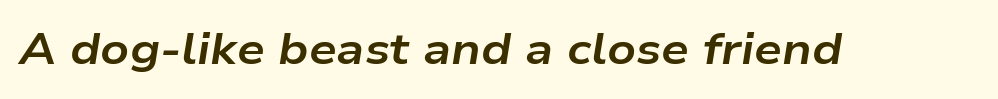
The image shows 44 px bold, wide type, italic (leaning right); set normal letter spacing, not underlined; low stroke contrast and a medium x-height.
